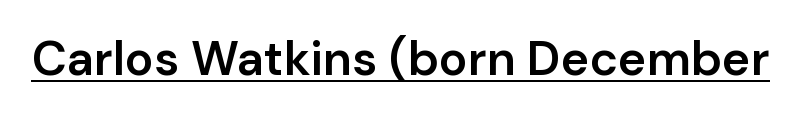
{"serif": "no", "italic": "no", "bold": "semi", "weight": "semibold", "width": "normal", "stroke_contrast": "low", "x_height": "medium", "monospaced": "no", "underline": "yes", "letter_spacing": "normal", "letter_spacing_em": 0.0, "glyph_px": 48}
